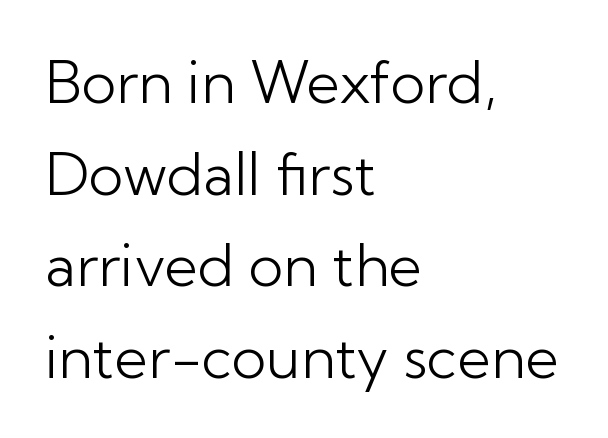
Rendered with straight, roman letterforms. The foot of each line stays bare and open. What stands out about the letter spacing? Nothing — it is the standard amount. No feet cap the strokes, marking this as sans-serif type.
